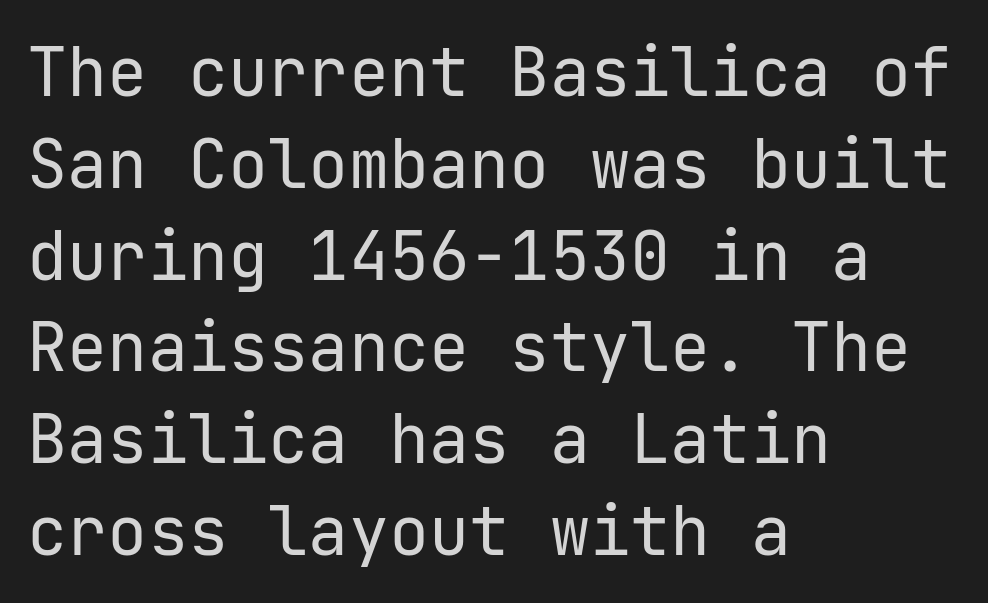
{"serif": "no", "italic": "no", "bold": "no", "weight": "regular", "width": "normal", "stroke_contrast": "low", "x_height": "medium", "underline": "no", "align": "left", "line_spacing": "normal", "line_spacing_ratio": 1.37, "letter_spacing": "normal", "letter_spacing_em": 0.0, "glyph_px": 67}
